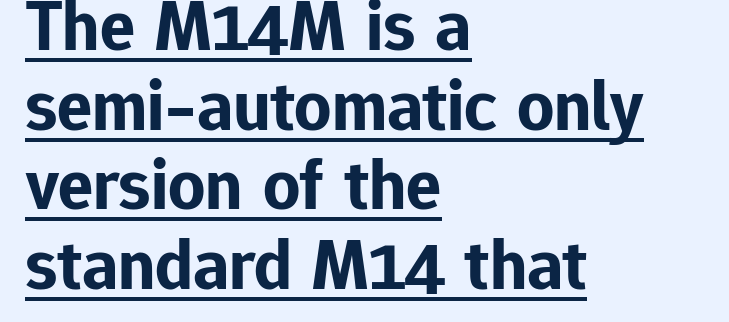
The passage shown has conventional tracking throughout. Each letter's strokes conclude bluntly, with no projecting serifs. Beneath each row of characters lies a ruled line. The lettering holds an erect, upright posture throughout. How would I describe the line gaps? Narrow and economical. Its strokes are broad and dark, the hallmark of bold type.
